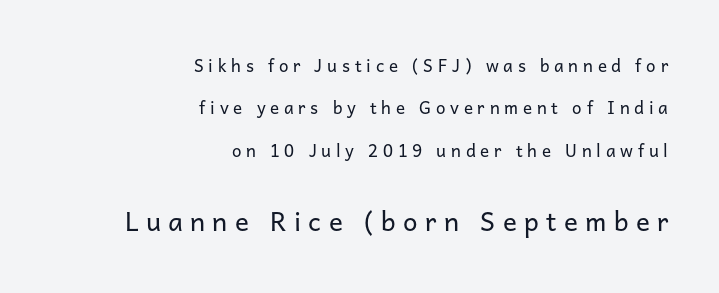
{"italic": "no", "bold": "no", "underline": "no", "align": "right", "line_spacing": "loose", "line_spacing_ratio": 2.49, "letter_spacing": "wide", "letter_spacing_em": 0.28, "larger_block": "second", "size_ratio": 1.53, "glyph_px": 26}
